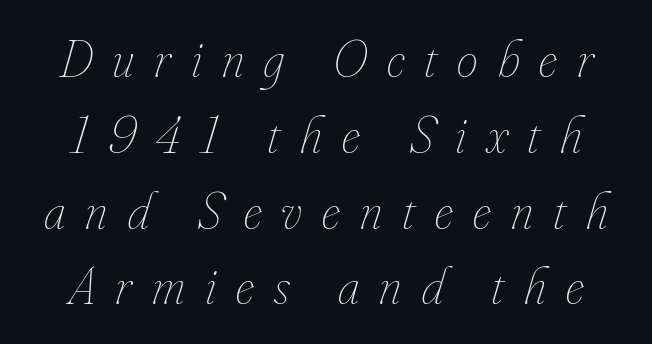
Proportional: the letters do not fall into vertical columns. What stands out about the letter spacing? Its width — letters are far apart. The lettering tilts uniformly, giving the passage an italic look. Evenly set lines give the paragraph a standard silhouette. Underlining? Definitely not there.
